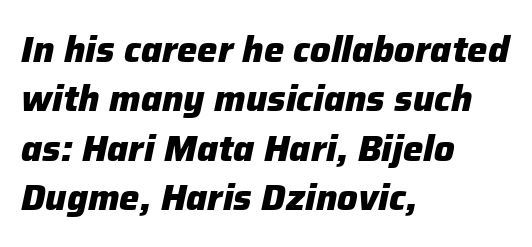
Q: Is the text bold? A: Yes.
Q: Is the text italic (slanted)? A: Yes, it leans right by about 12 degrees.
Q: Is the text underlined? A: No.
Q: How is the paragraph aligned? A: Left-aligned.
Q: Is the spacing between letters normal or unusually wide? A: Normal.
Q: Is the spacing between lines tight, normal or loose? A: Normal.
Q: Width (condensed, normal, or wide)? A: Normal.
Q: Stroke contrast? A: Low.
Q: x-height? A: Medium.
Q: Monospaced? A: No.
